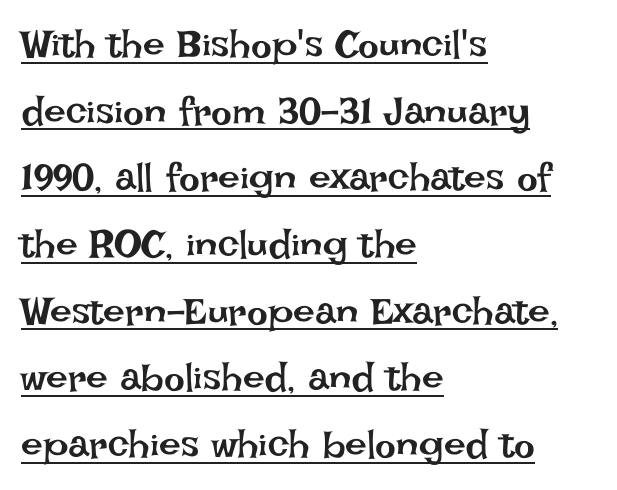
A roman cut, with each character standing at attention. Alignment: flush left. This is underlined copy, the kind a proofreader might mark for attention. Do the characters align in a grid? No, the font is proportional.
